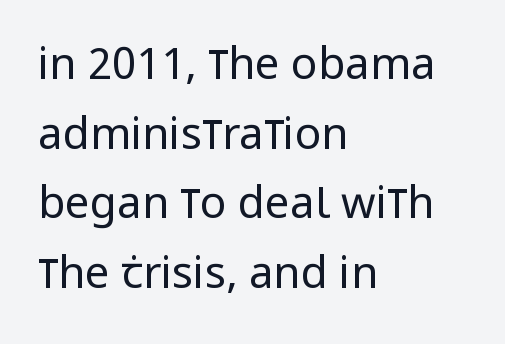
Q: Is the text bold? A: No.
Q: Is the text italic (slanted)? A: No, it is upright.
Q: Is the typeface a serif or a sans-serif typeface? A: Sans-serif.
Q: Is the text underlined? A: No.
Q: How is the paragraph aligned? A: Left-aligned.
Q: Is the spacing between letters normal or unusually wide? A: Normal.
Q: Is the spacing between lines tight, normal or loose? A: Normal.
Q: Width (condensed, normal, or wide)? A: Condensed.
Q: Stroke contrast? A: Low.
Q: x-height? A: Large.
Q: Monospaced? A: No.
